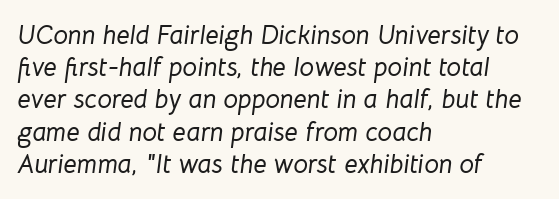
The image shows 26 px text type, italic (leaning right); set left-aligned, line spacing 1.24x, normal letter spacing, not underlined.
